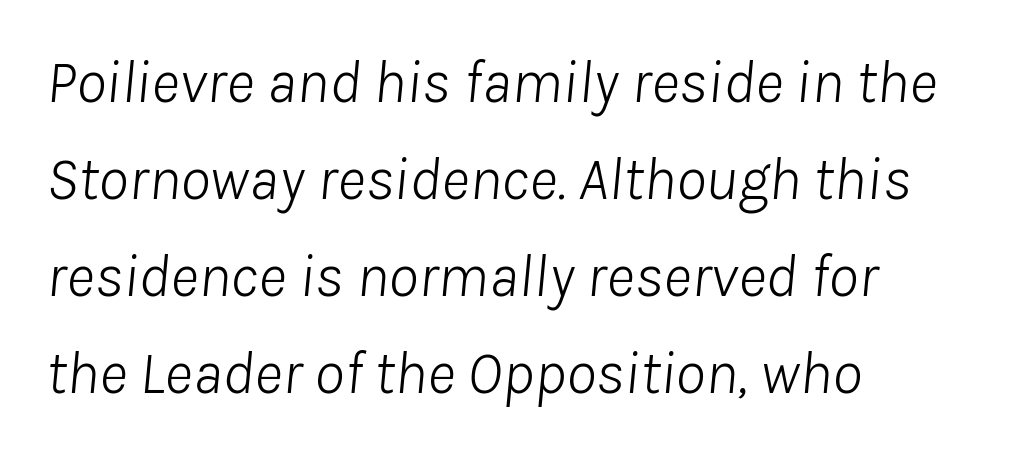
Short note: letters normally spaced. This reads as an unemphasized weight, regular at the heaviest. Underlining? Definitely not there. The typography opts for an oblique posture over an upright one. Is this a fixed-width face? No — the glyphs have proportional, varying widths.
